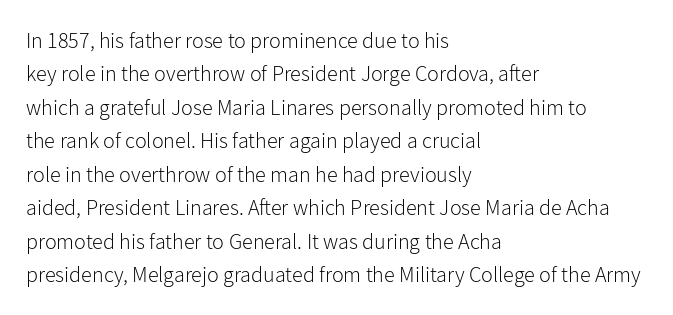
Q: Is the text bold? A: No.
Q: Is the text italic (slanted)? A: No, it is upright.
Q: Is the text underlined? A: No.
Q: How is the paragraph aligned? A: Left-aligned.
Q: Is the spacing between letters normal or unusually wide? A: Normal.
Q: Is the spacing between lines tight, normal or loose? A: Normal.
